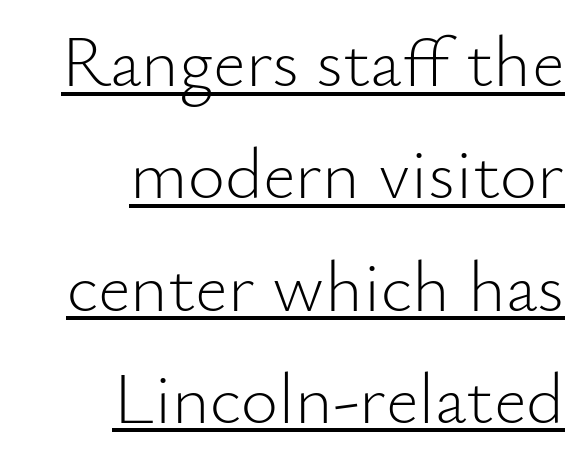
{"serif": "no", "italic": "no", "bold": "no", "weight": "light", "width": "normal", "stroke_contrast": "low", "x_height": "small", "monospaced": "no", "underline": "yes", "align": "right", "line_spacing": "normal", "line_spacing_ratio": 1.56, "letter_spacing": "normal", "letter_spacing_em": 0.0, "glyph_px": 72}
